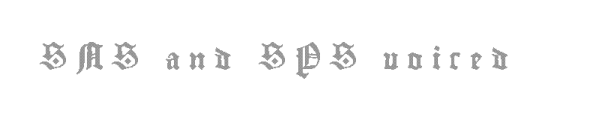
The image shows 21 px text type, upright; set unusually wide letter spacing (+0.41 em), not underlined.
